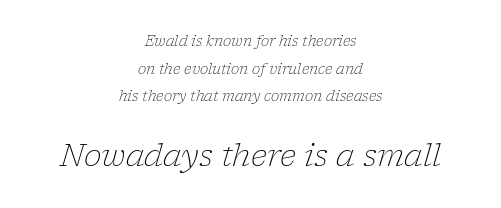
Note the varied advance widths — an 'i' is clearly narrower than an 'm'. Rule under the text: the space is simply empty. Compare the two chunks: the lower has the greater cap height. The specimen reads as italic at a glance. The type family on display is of the serif kind.
